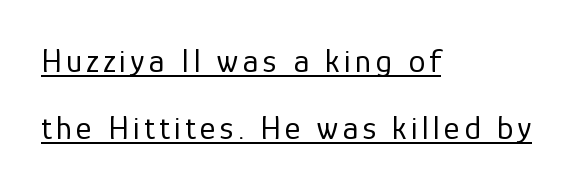
Is the type heavy? It reads as light-to-regular instead. Horizontally, the lines are justified to the leading edge only. Is there an underline? Yes — a line sits under the letters. Character widths vary here, with narrow letters taking less room than wide ones. These lines stand farther apart than default settings would place them. Is there any slant? The stems are plumb.
